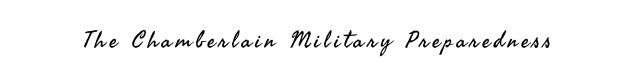
Q: Is the text bold? A: No.
Q: Is the text italic (slanted)? A: Yes.
Q: Is the text underlined? A: No.
